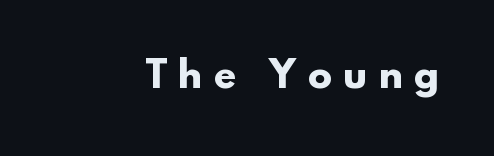
Q: Is the text bold? A: Yes.
Q: Is the typeface a serif or a sans-serif typeface? A: Sans-serif.
Q: Is the text underlined? A: No.
Q: Is the spacing between letters normal or unusually wide? A: Unusually wide.
Q: Width (condensed, normal, or wide)? A: Normal.
Q: Stroke contrast? A: Low.
Q: x-height? A: Small.
Q: Monospaced? A: No.
